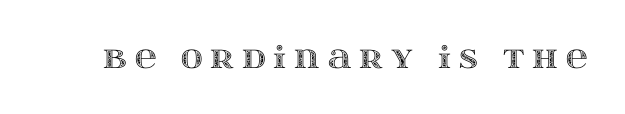
The image shows 30 px wide type, upright; set unusually wide letter spacing (+0.26 em), not underlined; a large x-height.
